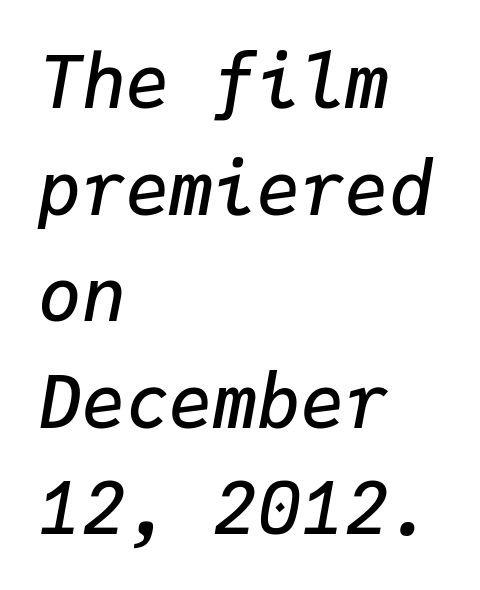
Q: Is the text bold? A: Semi-bold.
Q: Is the text italic (slanted)? A: Yes, it leans right by about 9 degrees.
Q: Is the text underlined? A: No.
Q: How is the paragraph aligned? A: Left-aligned.
Q: Is the spacing between letters normal or unusually wide? A: Normal.
Q: Is the spacing between lines tight, normal or loose? A: Normal.
Q: Width (condensed, normal, or wide)? A: Normal.
Q: Stroke contrast? A: Low.
Q: x-height? A: Medium.
Q: Monospaced? A: Yes.
